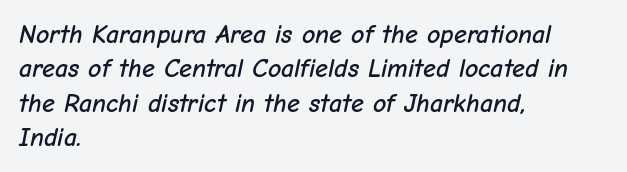
The font's italic variant was chosen for this text. Vertical spacing — default. Inter-character spacing is left at the font's built-in metrics. No word sits above an underline. The text block is weighted toward the left margin, trailing off unevenly rightward.
